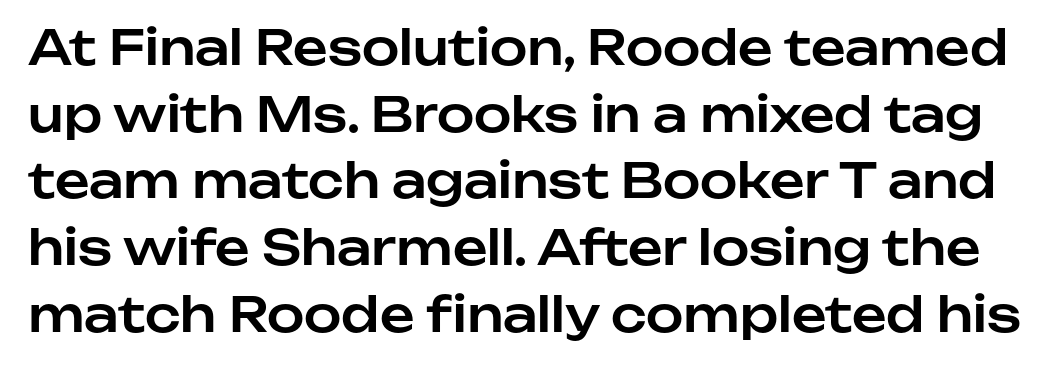
This sample uses an upright cut, with every glyph sitting square on the baseline. Honestly, the row spacing looks completely unremarkable. Short note: letters normally spaced. Unmarked baselines from the first word to the last. The rendering uses natural spacing where letterforms have individual widths. Serif or sans? Sans — the stroke terminals are bare.
